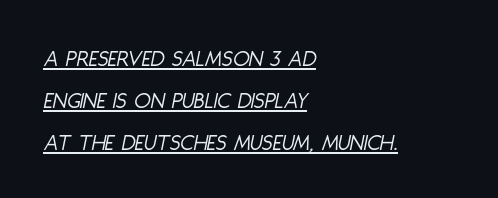
The image shows 24 px text type, italic (leaning right); set left-aligned, line spacing 1.75x, normal letter spacing, underlined.
